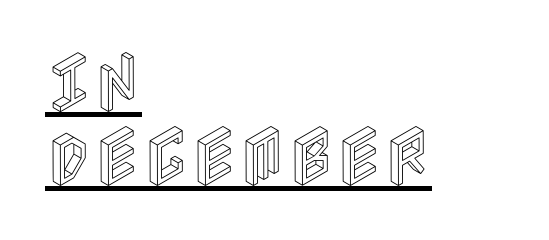
{"italic": "no", "width": "condensed", "x_height": "large", "underline": "yes", "align": "left", "line_spacing": "tight", "line_spacing_ratio": 1.12, "letter_spacing": "normal", "letter_spacing_em": 0.0, "glyph_px": 66}
